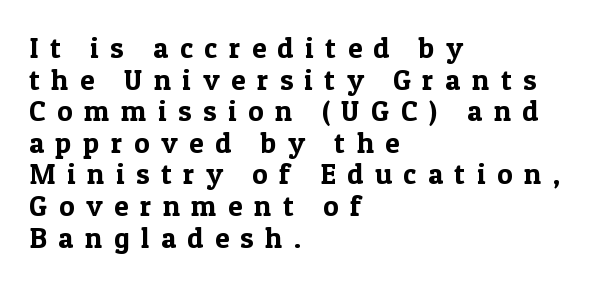
The lines are quadded left. In terms of leading, this rendering errs on the cramped side. No word sits above an underline. The font family rendered here belongs to the serif group. Here the designer chose a conventional face with non-uniform glyph widths. Italic? Not at all — the glyphs are vertical.
